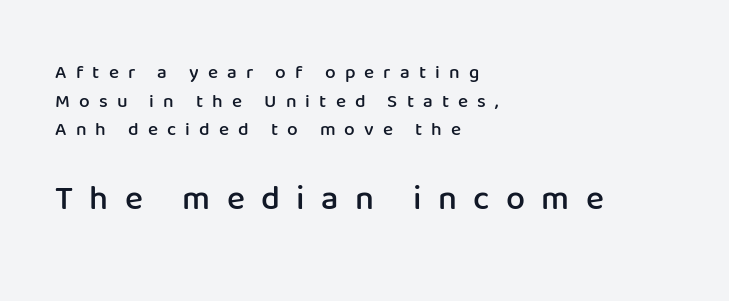
The image shows 34 px semibold sans-serif type, upright; set left-aligned, normal line spacing (1.51x), unusually wide letter spacing (+0.48 em), not underlined; the second (bottom) block is 1.79x larger; low stroke contrast and a medium x-height.
